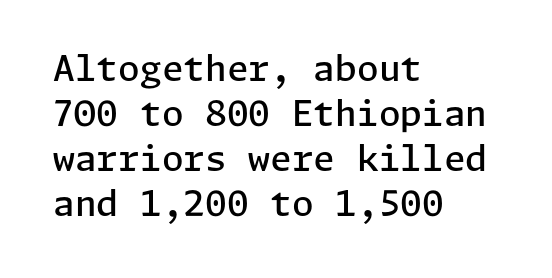
The type is set solid horizontally, with unmodified tracking. The paragraph shown leans on its left margin. The font is running at a semibold setting, under full bold. The strip under each line holds only bare page.
